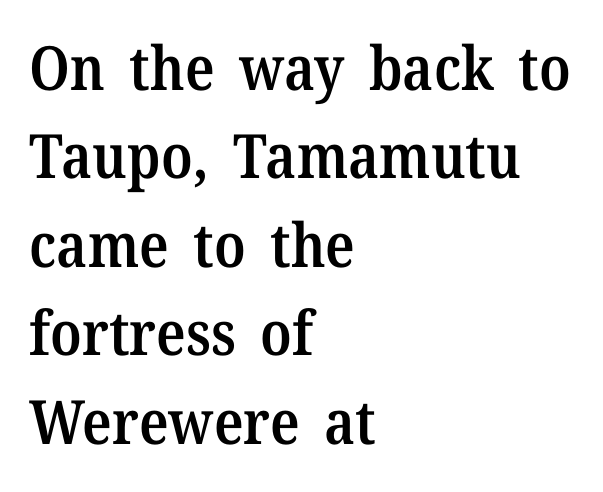
No extra tracking has been applied to these lines. A student would call this left alignment; a typographer would say flush left, rag right. Look at the stroke-to-counter ratio: somewhat heavy, a semibold. Words float on clear page, feet unadorned. Is this a fixed-width face? No — the glyphs have proportional, varying widths. If you drew a line through each stem, it would be perfectly vertical.
